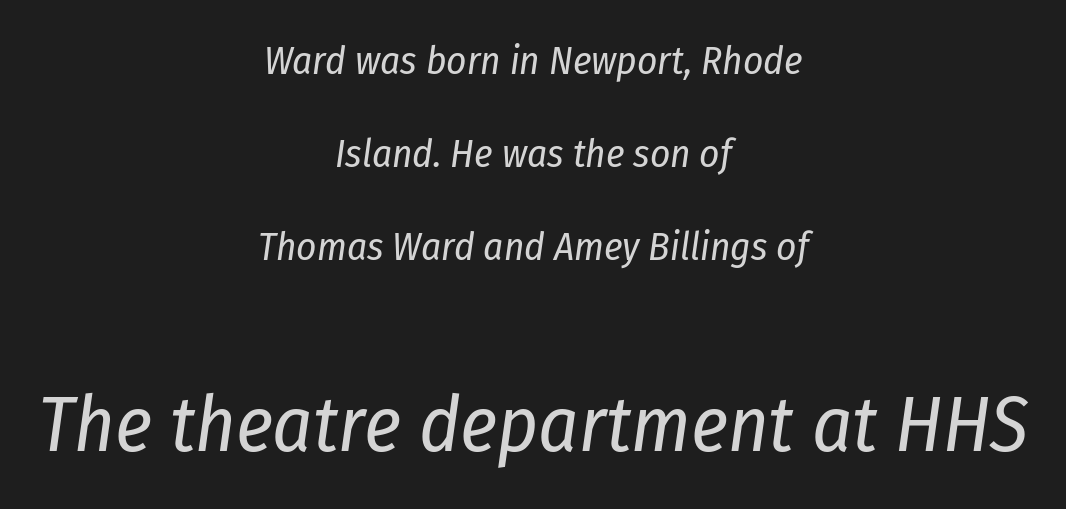
The image shows 78 px regular-weight, condensed type, italic (leaning right); set centered, loose line spacing (2.38x), normal letter spacing, not underlined; the second (bottom) block is 2.0x larger; low stroke contrast and a medium x-height.
